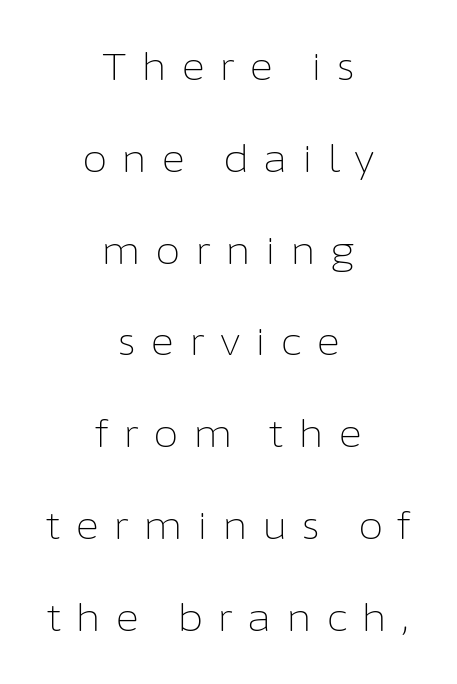
{"serif": "no", "italic": "no", "bold": "no", "weight": "light", "width": "normal", "stroke_contrast": "low", "x_height": "medium", "monospaced": "no", "underline": "no", "align": "center", "line_spacing": "loose", "line_spacing_ratio": 2.48, "letter_spacing": "wide", "letter_spacing_em": 0.38, "glyph_px": 37}
